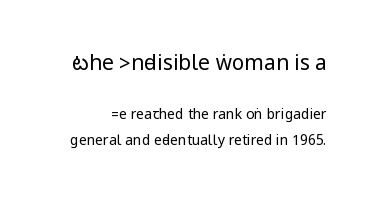
Q: Is the text bold? A: No.
Q: Is the text italic (slanted)? A: No, it is upright.
Q: Is the text underlined? A: No.
Q: Is the spacing between letters normal or unusually wide? A: Normal.
Q: Which block of text is set in a larger size, the first (top) or the second (bottom)? A: The first (top) one.
